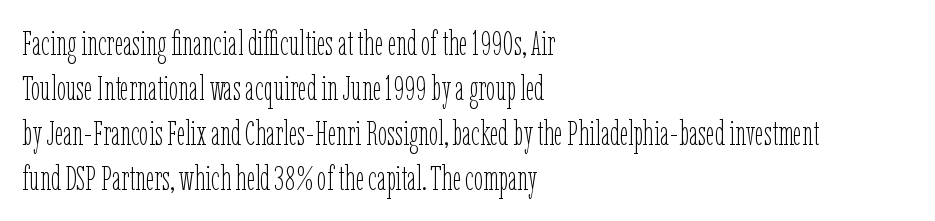
{"italic": "no", "bold": "no", "weight": "thin", "width": "condensed", "stroke_contrast": "low", "x_height": "medium", "monospaced": "no", "underline": "no", "align": "left", "line_spacing": "normal", "line_spacing_ratio": 1.32, "letter_spacing": "normal", "letter_spacing_em": 0.0, "glyph_px": 34}
